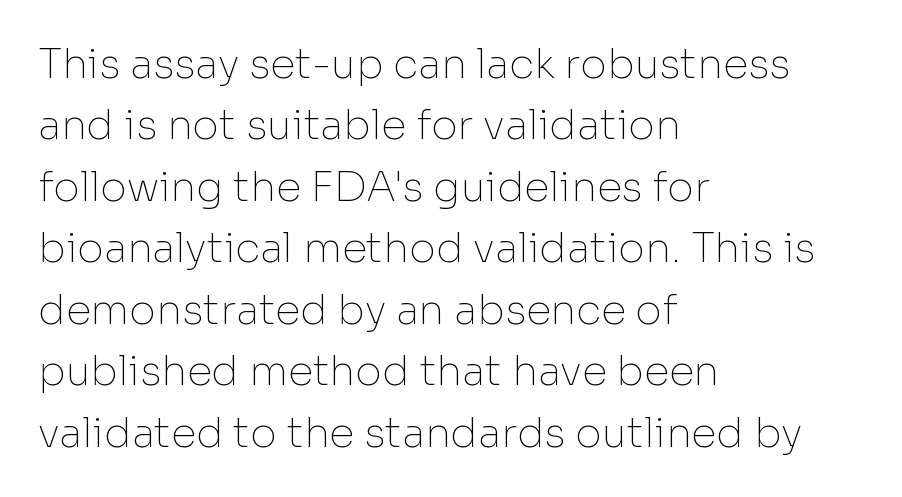
The lettering stays uniformly vertical, giving the passage a roman look. Interline gaps are of average width in this sample. Letter spacing: default. The face used here is proportionally spaced, like ordinary book or web type. The space beneath each line is pristine and unruled. Short and long lines alike share a common starting point at left.
